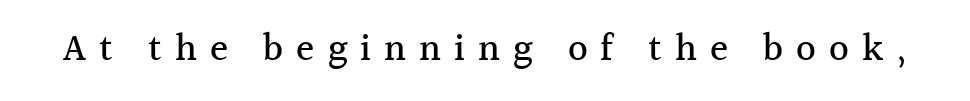
The axis of the letterforms is exactly vertical. The passage shown has open, widely tracked lettering throughout. The characters display serif detailing at their extremities. Plain, unruled lines of type. The letters advance in unequal steps, a hallmark of proportional type.
